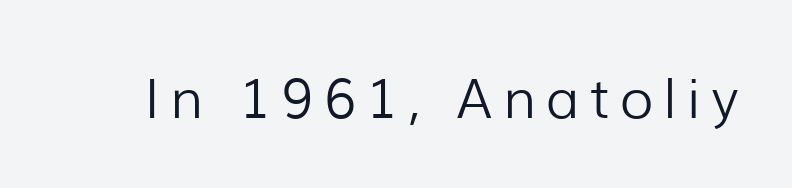
The image shows 55 px light sans-serif type, upright; set not underlined; low stroke contrast and a medium x-height.
